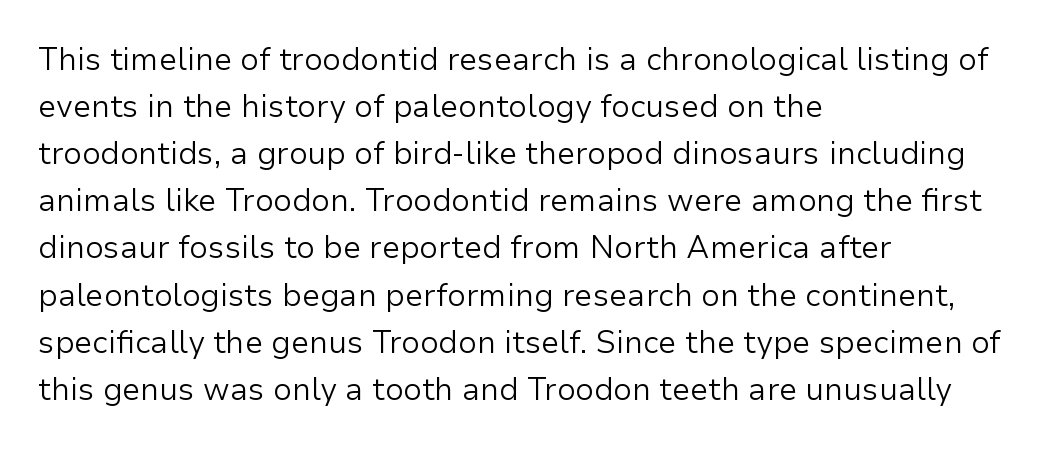
A typesetter would call this leading conventional body-copy spacing. A bare baseline throughout the passage. A quiet, ordinary-to-light weight characterises the typeface. Ascenders rise straight up at ninety degrees. Stroke terminals: plain, sans-serif.
